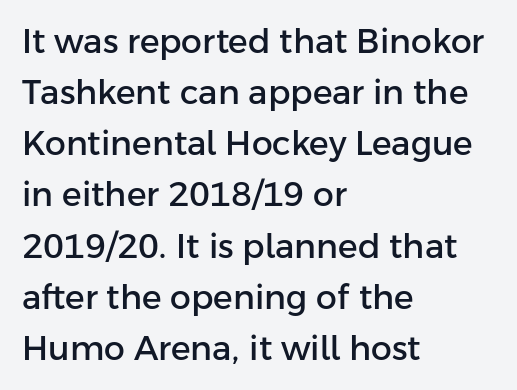
The image shows 33 px sans-serif type, upright; set left-aligned, normal line spacing (1.55x), normal letter spacing, not underlined; low stroke contrast and a medium x-height.
